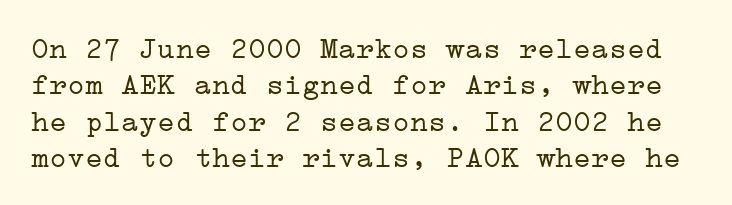
Q: Is the text bold? A: No.
Q: Is the text italic (slanted)? A: No, it is upright.
Q: Is the typeface a serif or a sans-serif typeface? A: Serif.
Q: Is the text underlined? A: No.
Q: Is the spacing between letters normal or unusually wide? A: Normal.
Q: Width (condensed, normal, or wide)? A: Wide.
Q: Stroke contrast? A: Low.
Q: x-height? A: Medium.
